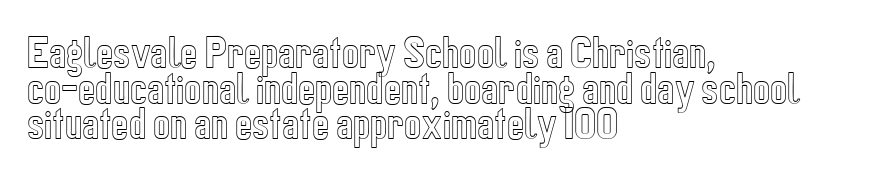
Q: Is the text italic (slanted)? A: No, it is upright.
Q: Is the text underlined? A: No.
Q: How is the paragraph aligned? A: Left-aligned.
Q: Is the spacing between letters normal or unusually wide? A: Normal.
Q: Is the spacing between lines tight, normal or loose? A: Tight.
Q: Width (condensed, normal, or wide)? A: Condensed.
Q: x-height? A: Medium.
Q: Monospaced? A: No.
